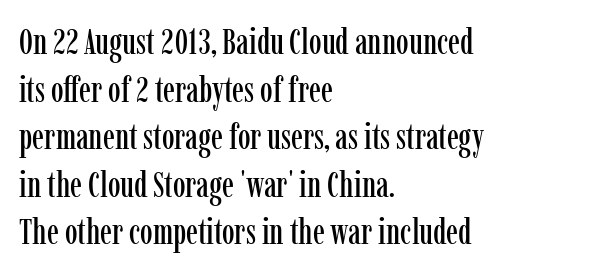
Q: Is the text italic (slanted)? A: No, it is upright.
Q: Is the typeface a serif or a sans-serif typeface? A: Serif.
Q: Is the text underlined? A: No.
Q: How is the paragraph aligned? A: Left-aligned.
Q: Is the spacing between letters normal or unusually wide? A: Normal.
Q: Is the spacing between lines tight, normal or loose? A: Normal.
Q: Width (condensed, normal, or wide)? A: Condensed.
Q: Stroke contrast? A: Low.
Q: x-height? A: Medium.
Q: Monospaced? A: No.
